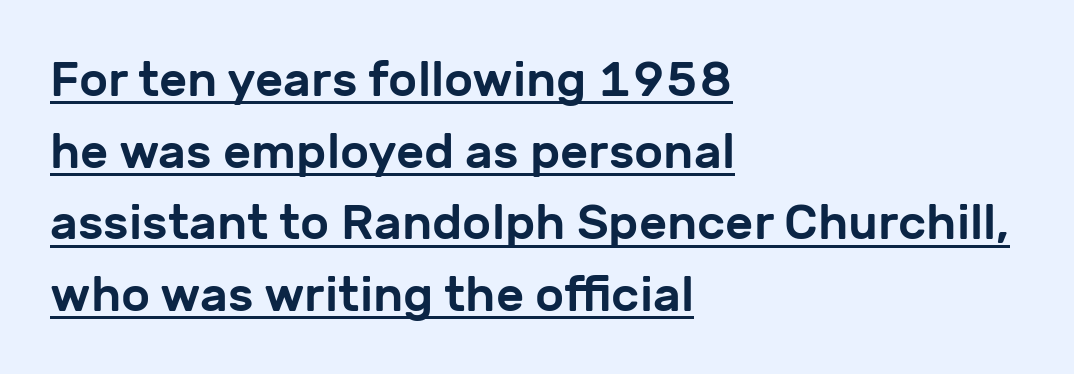
Posture: straight, roman, zero tilt. Alignment: flush left. Students, note that the glyphs here touch the page at normal intervals. Note the varied advance widths — an 'i' is clearly narrower than an 'm'.
